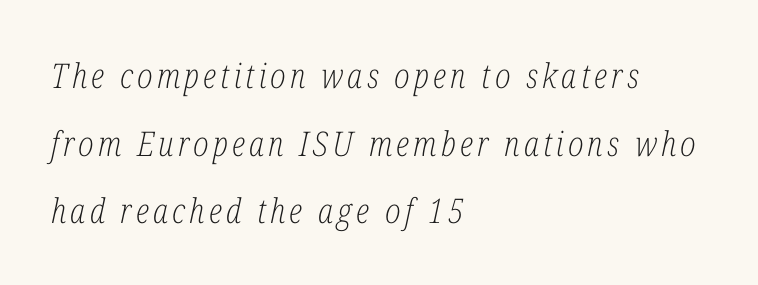
The image shows 34 px light, condensed serif type, italic (leaning right); set left-aligned, loose line spacing (1.99x), not underlined; low stroke contrast and a medium x-height.
